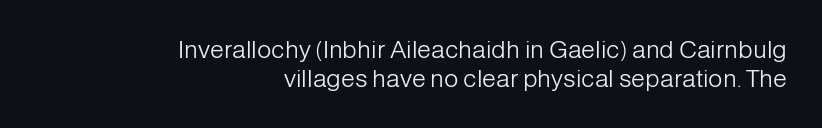
The image shows 25 px text type, upright; set right-aligned, tight line spacing (1.15x), normal letter spacing, not underlined.
